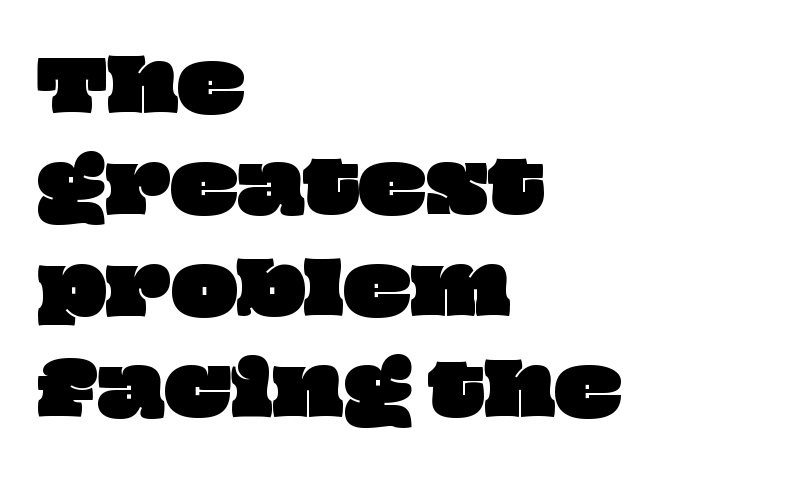
{"width": "wide", "stroke_contrast": "low", "x_height": "large", "monospaced": "no", "underline": "no", "align": "left", "line_spacing": "normal", "line_spacing_ratio": 1.45, "letter_spacing": "normal", "letter_spacing_em": 0.0, "glyph_px": 70}
